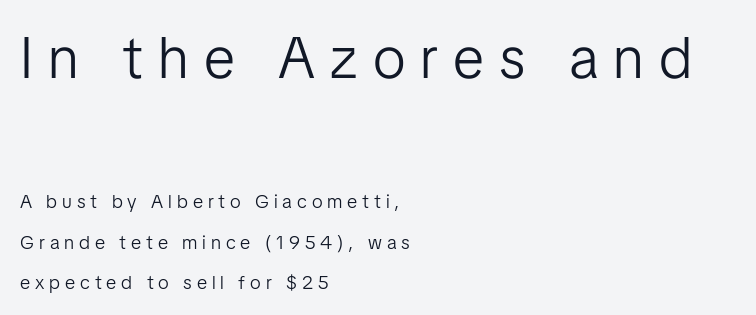
{"serif": "no", "italic": "no", "bold": "no", "weight": "light", "width": "normal", "stroke_contrast": "low", "x_height": "medium", "monospaced": "no", "underline": "no", "align": "left", "line_spacing": "loose", "line_spacing_ratio": 2.12, "letter_spacing": "wide", "letter_spacing_em": 0.26, "larger_block": "first", "size_ratio": 3.05, "glyph_px": 58}
